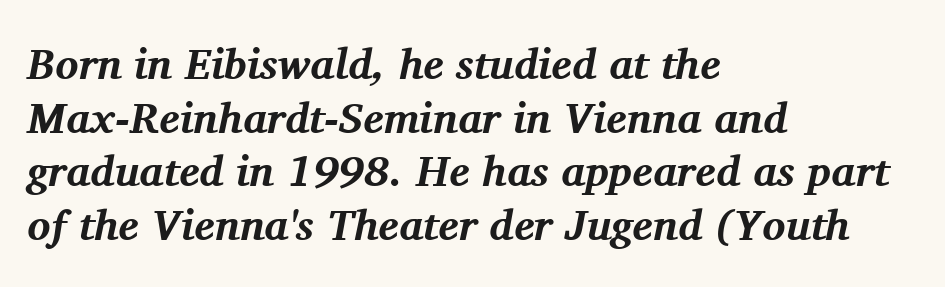
The image shows 43 px bold serif type, italic (leaning right); set left-aligned, normal line spacing (1.25x), normal letter spacing, not underlined; medium stroke contrast and a medium x-height.
